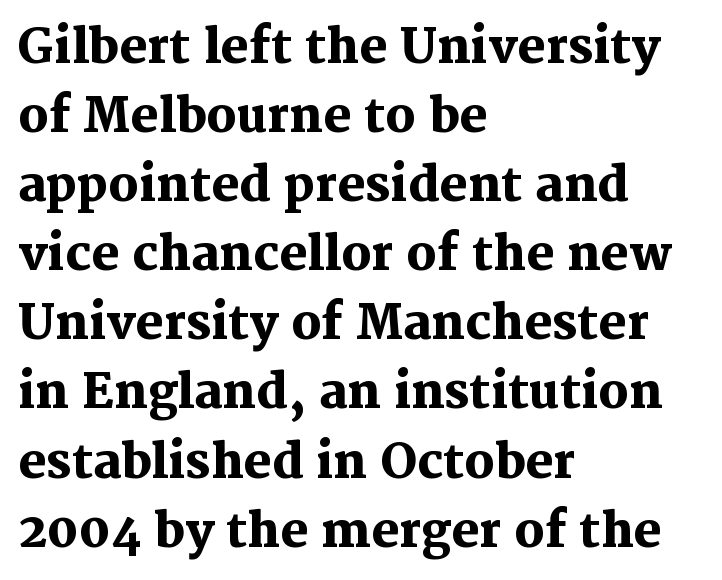
{"serif": "yes", "italic": "no", "bold": "yes", "weight": "heavy", "width": "normal", "stroke_contrast": "medium", "x_height": "medium", "monospaced": "no", "underline": "no", "align": "left", "line_spacing": "normal", "line_spacing_ratio": 1.47, "letter_spacing": "normal", "letter_spacing_em": 0.0, "glyph_px": 47}
